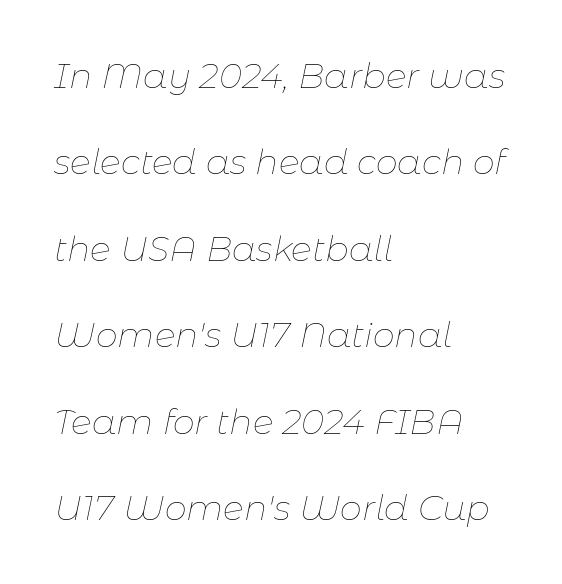
Notice how the passage keeps a crisp vertical edge on the left only. Students, note that the glyphs here touch the page at normal intervals. Glance below the letters and you will spot only blank space. An italicized treatment has been applied to the whole sample. Spacing verdict: proportional, widths tailored to each character. Successive baselines arrive slowly, with a big drop between each.
